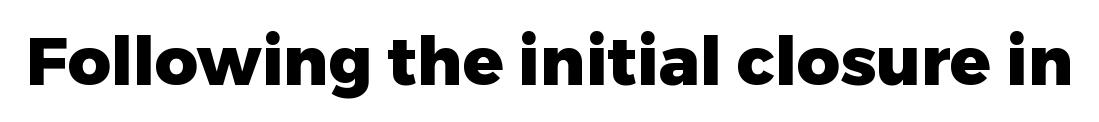
{"serif": "no", "italic": "no", "bold": "yes", "weight": "heavy", "width": "normal", "stroke_contrast": "low", "x_height": "medium", "monospaced": "no", "underline": "no", "letter_spacing": "normal", "letter_spacing_em": 0.0, "glyph_px": 67}
